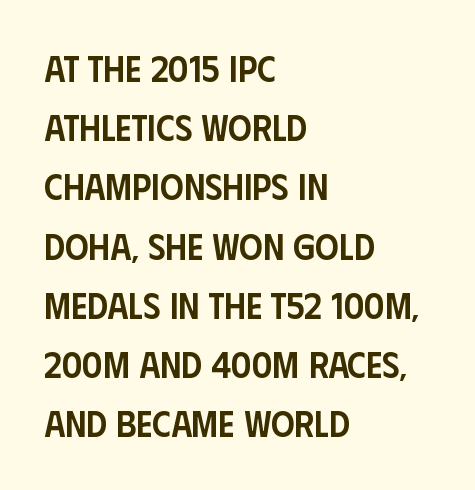
Leading: standard. The letters are semibold — heavier than regular but short of a full bold. Beneath every word, the page is bare. The face used here is rendered with its standard letterfit. Every row of glyphs begins at an identical x-position on the left.
